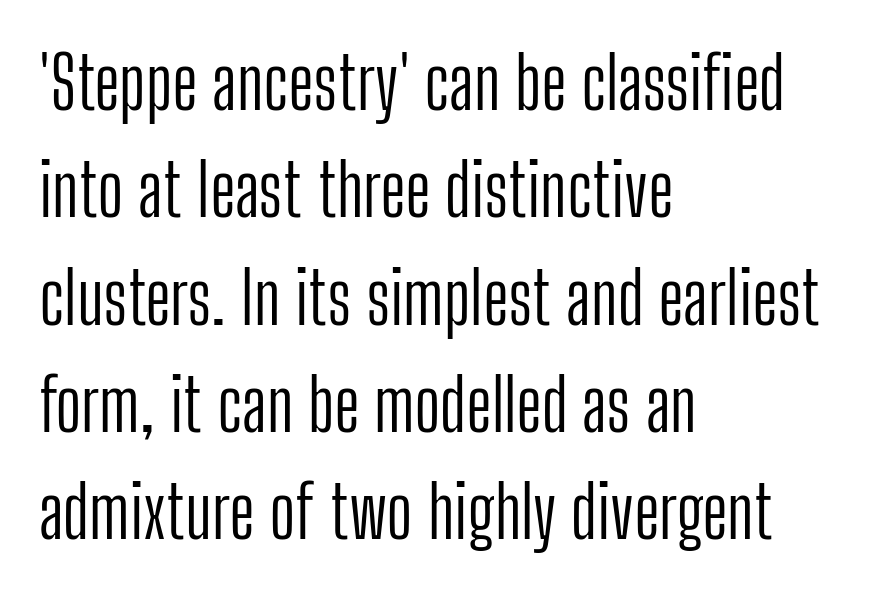
{"serif": "no", "italic": "no", "bold": "no", "weight": "light", "width": "condensed", "stroke_contrast": "low", "x_height": "medium", "monospaced": "no", "underline": "no", "align": "left", "line_spacing": "normal", "line_spacing_ratio": 1.49, "letter_spacing": "normal", "letter_spacing_em": 0.0, "glyph_px": 72}
